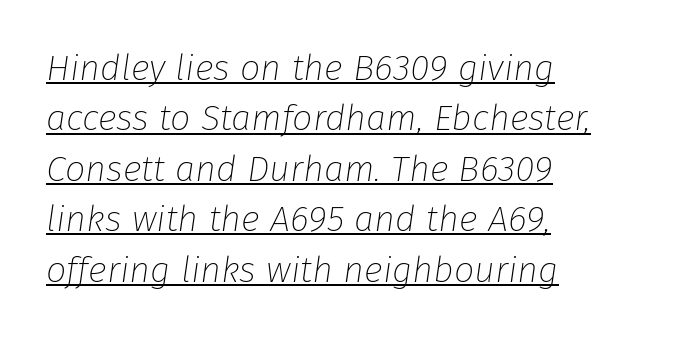
The image shows 36 px thin type, italic (leaning right); set left-aligned, normal line spacing (1.4x), normal letter spacing, underlined; low stroke contrast and a medium x-height.
